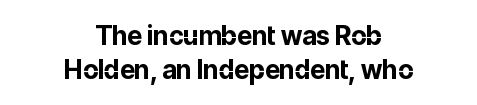
Q: Is the text bold? A: Yes.
Q: Is the text italic (slanted)? A: No, it is upright.
Q: Is the text underlined? A: No.
Q: How is the paragraph aligned? A: Centered.
Q: Is the spacing between letters normal or unusually wide? A: Normal.
Q: Is the spacing between lines tight, normal or loose? A: Normal.
